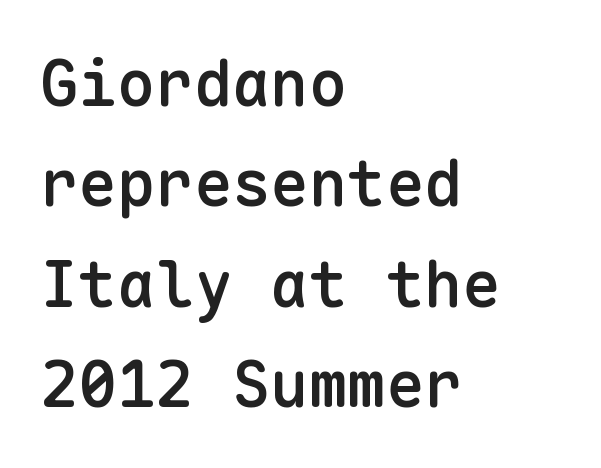
{"serif": "no", "italic": "no", "bold": "semi", "weight": "semibold", "width": "normal", "stroke_contrast": "low", "x_height": "medium", "monospaced": "yes", "underline": "no", "align": "left", "line_spacing": "normal", "line_spacing_ratio": 1.57, "letter_spacing": "normal", "letter_spacing_em": 0.0, "glyph_px": 64}
